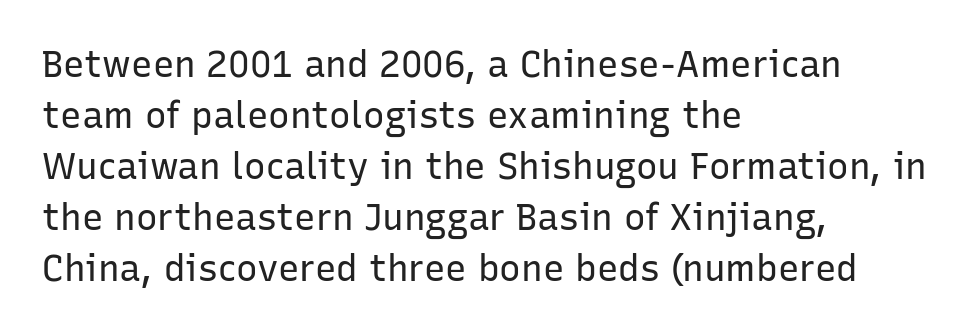
{"serif": "no", "italic": "no", "bold": "no", "weight": "regular", "width": "normal", "stroke_contrast": "low", "x_height": "medium", "monospaced": "no", "underline": "no", "align": "left", "line_spacing": "normal", "line_spacing_ratio": 1.42, "letter_spacing": "normal", "letter_spacing_em": 0.0, "glyph_px": 36}
